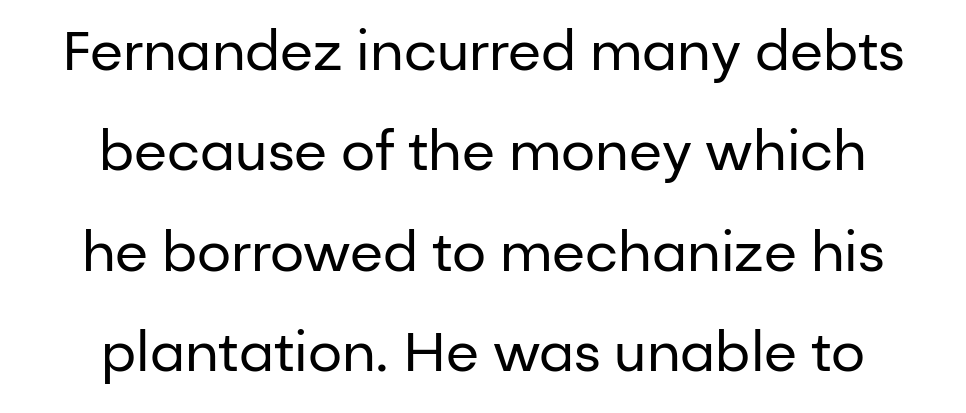
{"serif": "no", "italic": "no", "bold": "no", "weight": "regular", "width": "normal", "stroke_contrast": "low", "x_height": "medium", "monospaced": "no", "underline": "no", "align": "center", "line_spacing_ratio": 1.86, "letter_spacing": "normal", "letter_spacing_em": 0.0, "glyph_px": 54}
